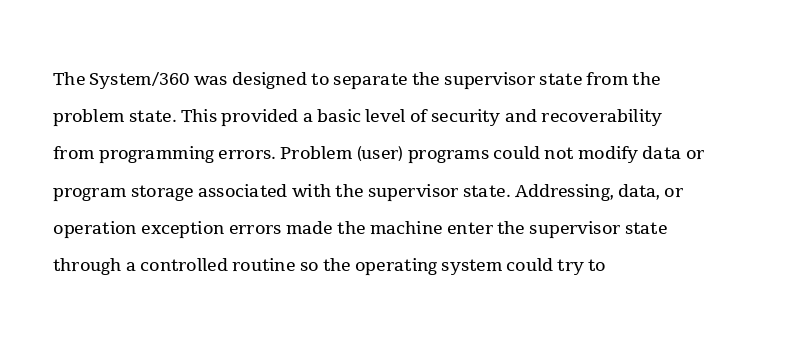
The image shows 24 px text type, upright; set left-aligned, normal line spacing (1.55x), normal letter spacing, not underlined.
